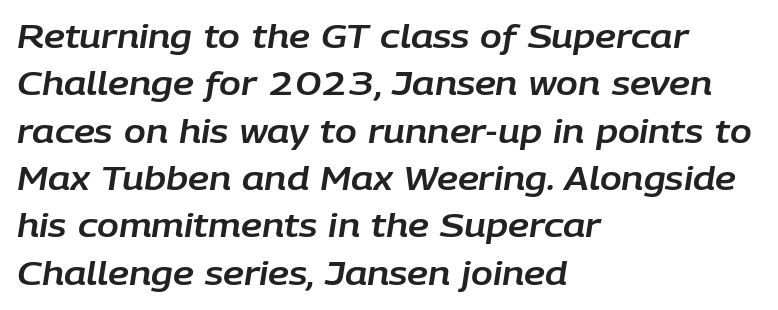
{"italic": "yes", "lean": "right", "slant_degrees": 9, "width": "normal", "stroke_contrast": "low", "x_height": "large", "monospaced": "no", "underline": "no", "align": "left", "line_spacing": "normal", "line_spacing_ratio": 1.48, "letter_spacing": "normal", "letter_spacing_em": 0.0, "glyph_px": 32}
